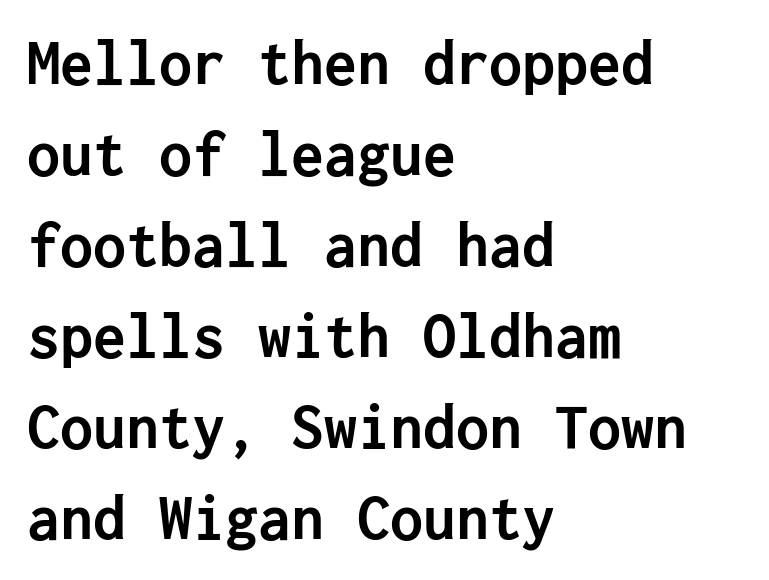
Leading matches the norm, producing a regular column. I'd call this a sans setting — the letters go barefoot. Look at the tracking — it's just the regular setting, nothing added. The lines are quadded left.
